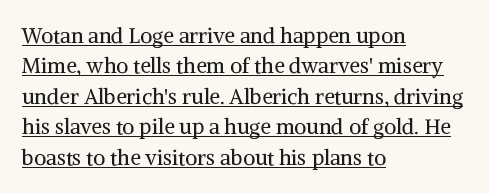
{"italic": "no", "bold": "no", "underline": "yes", "align": "left", "line_spacing": "normal", "line_spacing_ratio": 1.45, "letter_spacing": "normal", "letter_spacing_em": 0.0, "glyph_px": 21}
